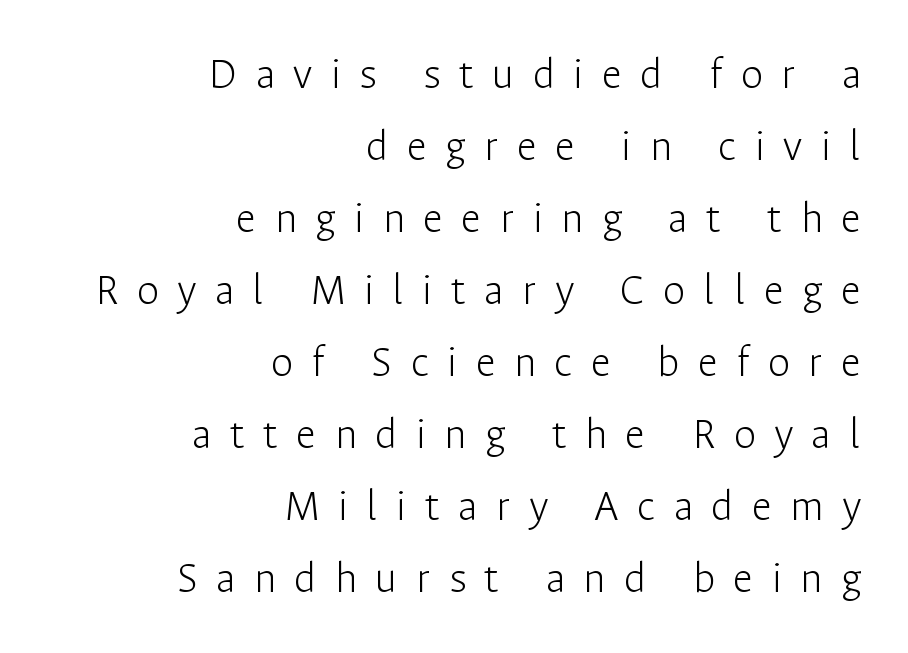
The rows are spaced the way most documents space them. The compositor pushed each line to the right boundary. Proportional: the letters do not fall into vertical columns. Tall strokes in this sample are plumb rather than angled. Letterform terminals end flat and unadorned throughout the passage.
